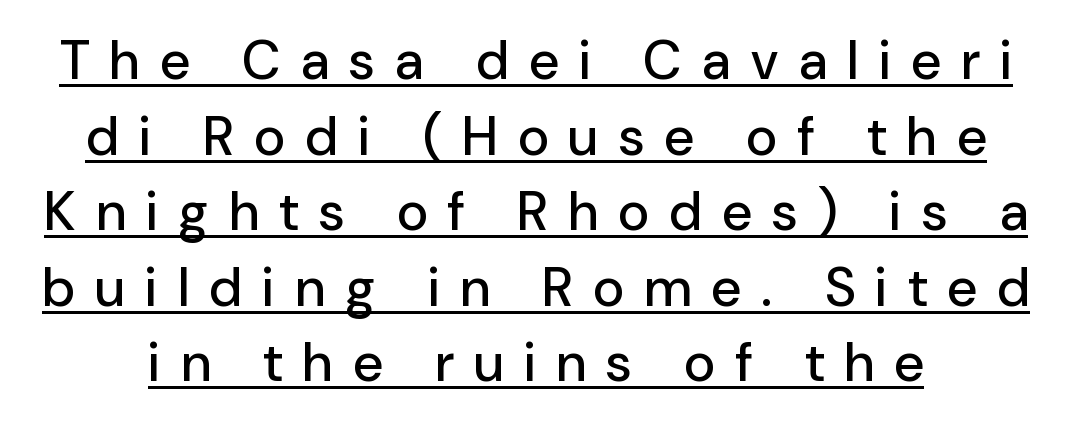
Caption: expanded tracking, letters set apart. Style check: upright. Compared with typical paragraphs, the rows here are spaced about the same. The words here are underlined.
